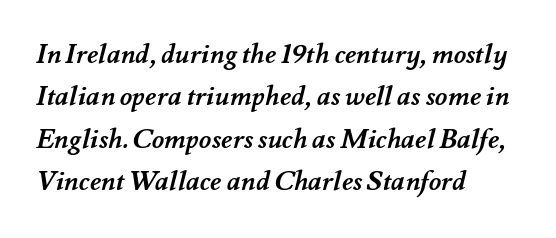
The letterforms sit shoulder to shoulder at normal distance. Typeset ragged right — the left edge is the straight one. The words here are not underlined. Regular leading. The characters look thick and weighty, a clear bold.
